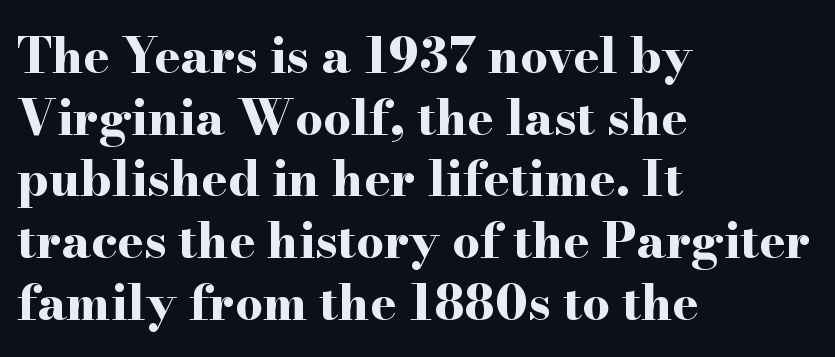
The line-height multiplier appears to be the usual default. All the whitespace from short lines collects on the right. Do the characters align in a grid? No, the font is proportional. Heavy, bold letterforms.
